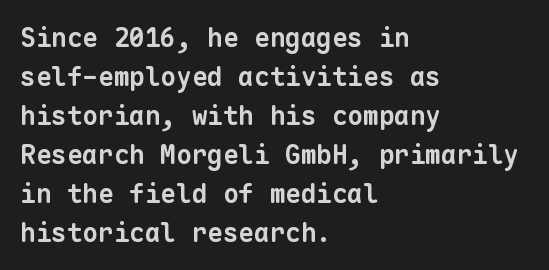
The foot of each line stays bare and open. Standard letterfit; no display-style spreading of the glyphs. Quick note: interline space is typical. If you drew a ruler down the left edge, every line would touch it.
